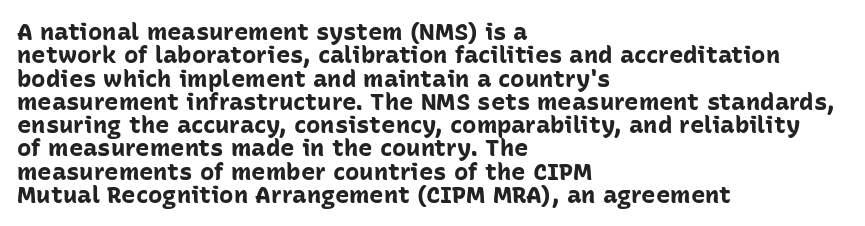
The image shows 24 px bold type, upright; set left-aligned, tight line spacing (0.97x), normal letter spacing, not underlined.
